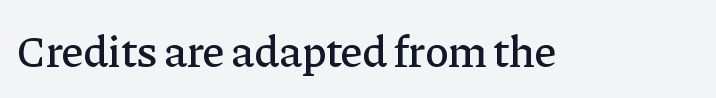
Q: Is the text italic (slanted)? A: No, it is upright.
Q: Is the typeface a serif or a sans-serif typeface? A: Serif.
Q: Is the text underlined? A: No.
Q: Is the spacing between letters normal or unusually wide? A: Normal.
Q: Width (condensed, normal, or wide)? A: Normal.
Q: Stroke contrast? A: Low.
Q: x-height? A: Medium.
Q: Monospaced? A: No.
